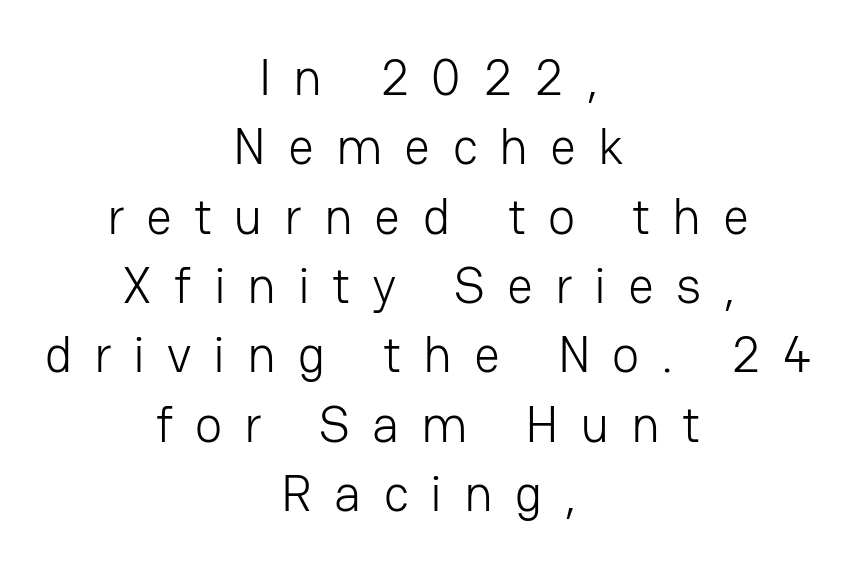
Q: Is the text bold? A: No.
Q: Is the text italic (slanted)? A: No, it is upright.
Q: Is the typeface a serif or a sans-serif typeface? A: Sans-serif.
Q: Is the text underlined? A: No.
Q: How is the paragraph aligned? A: Centered.
Q: Is the spacing between letters normal or unusually wide? A: Unusually wide.
Q: Is the spacing between lines tight, normal or loose? A: Normal.
Q: Width (condensed, normal, or wide)? A: Normal.
Q: Stroke contrast? A: Low.
Q: x-height? A: Medium.
Q: Monospaced? A: No.
